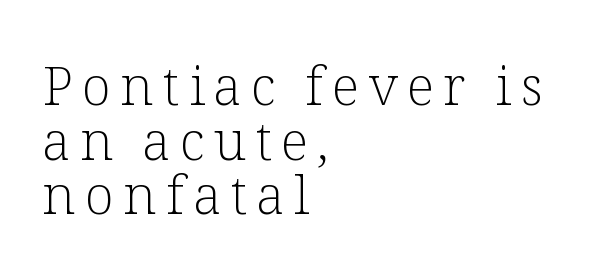
The image shows 54 px light serif type, upright; set left-aligned, tight line spacing (1.01x), not underlined; low stroke contrast and a medium x-height.
